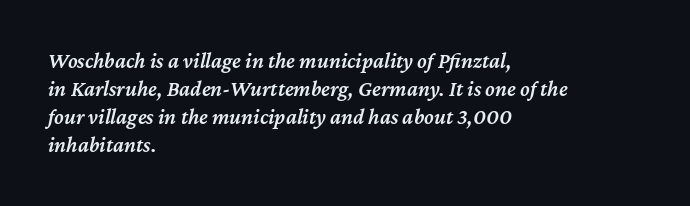
{"italic": "yes", "lean": "right", "slant_degrees": 12, "bold": "semi", "underline": "no", "align": "left", "line_spacing": "normal", "line_spacing_ratio": 1.28, "letter_spacing": "normal", "letter_spacing_em": 0.0, "glyph_px": 22}
